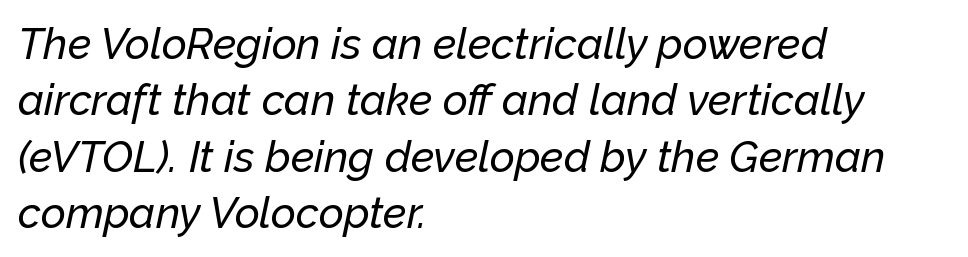
{"italic": "yes", "lean": "right", "slant_degrees": 12, "width": "normal", "stroke_contrast": "low", "x_height": "medium", "monospaced": "no", "underline": "no", "align": "left", "line_spacing": "normal", "line_spacing_ratio": 1.31, "letter_spacing": "normal", "letter_spacing_em": 0.0, "glyph_px": 43}
